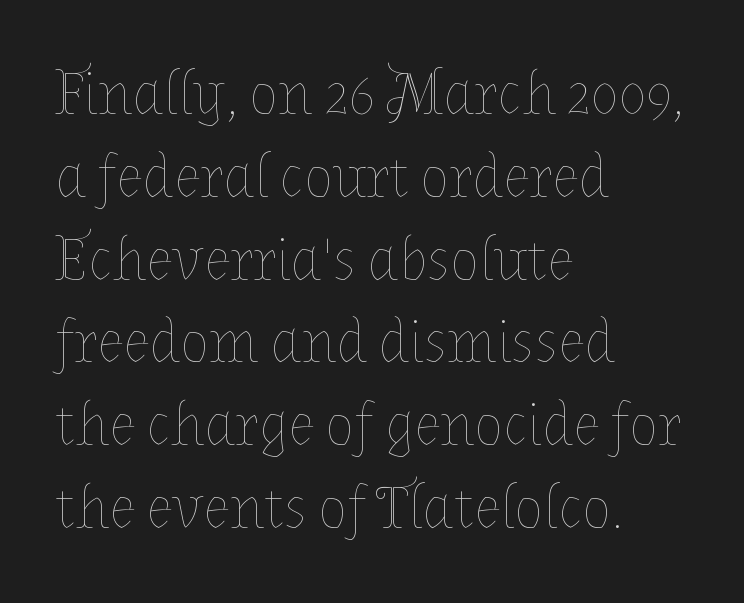
Normally led — the rows are evenly, conventionally spaced. The cut favours lightness, reaching ordinary text weight at its darkest. These lines are rendered in a variable-pitch font. The glyphs are unaccompanied by any horizontal stroke below them. A typesetter would mark this as roman, not italic.
